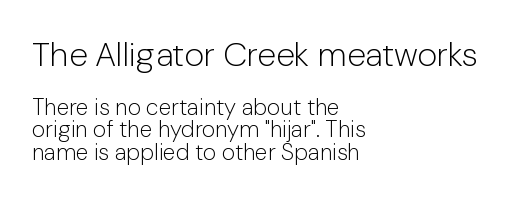
The image shows 34 px light sans-serif type, upright; set left-aligned, tight line spacing (0.97x), normal letter spacing, not underlined; the first (top) block is 1.48x larger; low stroke contrast and a medium x-height.
